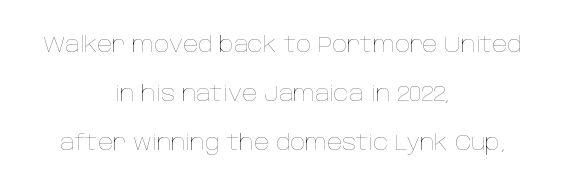
The image shows 21 px text type, upright; set centered, loose line spacing (2.33x), normal letter spacing, not underlined.
